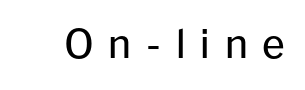
Q: Is the text bold? A: No.
Q: Is the text italic (slanted)? A: No, it is upright.
Q: Is the typeface a serif or a sans-serif typeface? A: Sans-serif.
Q: Is the text underlined? A: No.
Q: Is the spacing between letters normal or unusually wide? A: Unusually wide.
Q: Width (condensed, normal, or wide)? A: Normal.
Q: Stroke contrast? A: Low.
Q: x-height? A: Medium.
Q: Monospaced? A: No.
